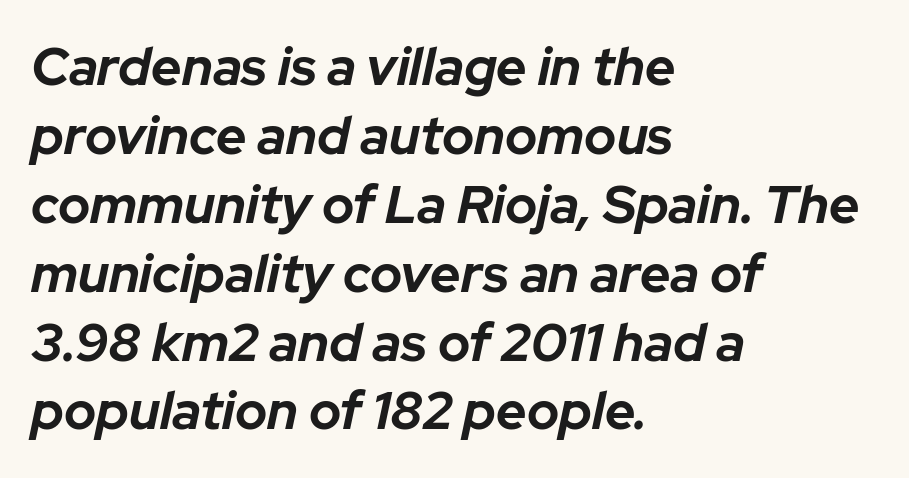
{"italic": "yes", "lean": "right", "slant_degrees": 12, "bold": "yes", "weight": "bold", "width": "normal", "stroke_contrast": "low", "x_height": "medium", "monospaced": "no", "underline": "no", "align": "left", "line_spacing": "normal", "line_spacing_ratio": 1.3, "letter_spacing": "normal", "letter_spacing_em": 0.0, "glyph_px": 53}
